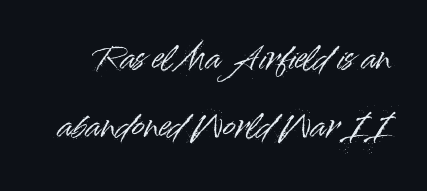
Q: Is the text italic (slanted)? A: Yes.
Q: Is the typeface a serif or a sans-serif typeface? A: Sans-serif.
Q: Is the text underlined? A: No.
Q: Is the spacing between letters normal or unusually wide? A: Normal.
Q: Is the spacing between lines tight, normal or loose? A: Loose.
Q: Width (condensed, normal, or wide)? A: Normal.
Q: Stroke contrast? A: High.
Q: x-height? A: Small.
Q: Monospaced? A: No.
